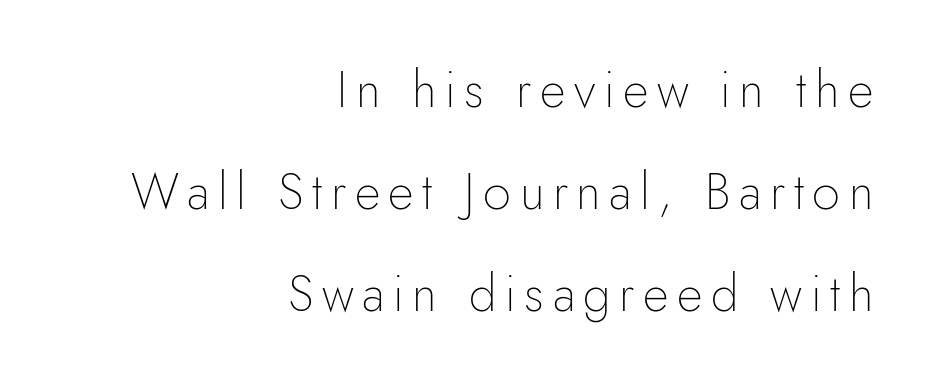
{"serif": "no", "italic": "no", "bold": "no", "weight": "thin", "width": "normal", "stroke_contrast": "low", "x_height": "small", "monospaced": "no", "underline": "no", "align": "right", "line_spacing": "loose", "line_spacing_ratio": 2.04, "glyph_px": 50}
